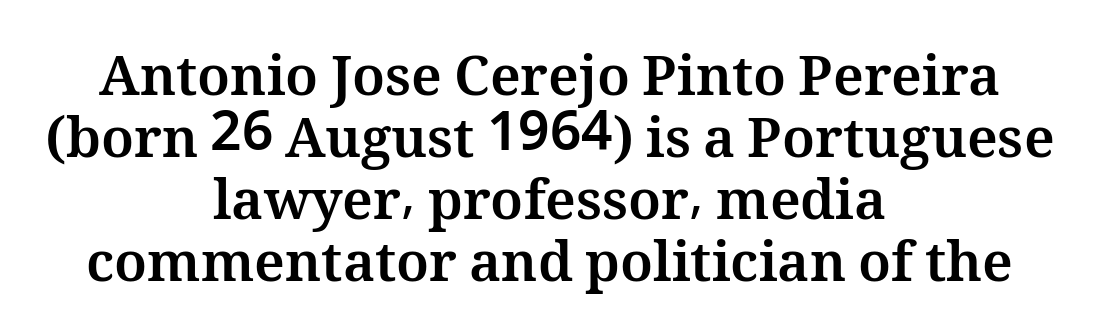
{"italic": "no", "bold": "yes", "weight": "bold", "width": "normal", "stroke_contrast": "medium", "x_height": "medium", "monospaced": "no", "underline": "no", "align": "center", "line_spacing": "tight", "line_spacing_ratio": 1.13, "letter_spacing": "normal", "letter_spacing_em": 0.0, "glyph_px": 55}
